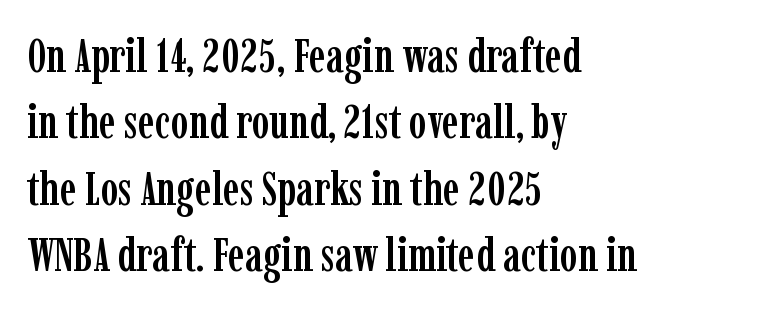
Nope, not italic — everything's standing straight. This sample keeps an unexceptional amount of space between lines. To sum up the face: it has serifs. Is this a fixed-width face? No — the glyphs have proportional, varying widths. The letterforms sit shoulder to shoulder at normal distance.
